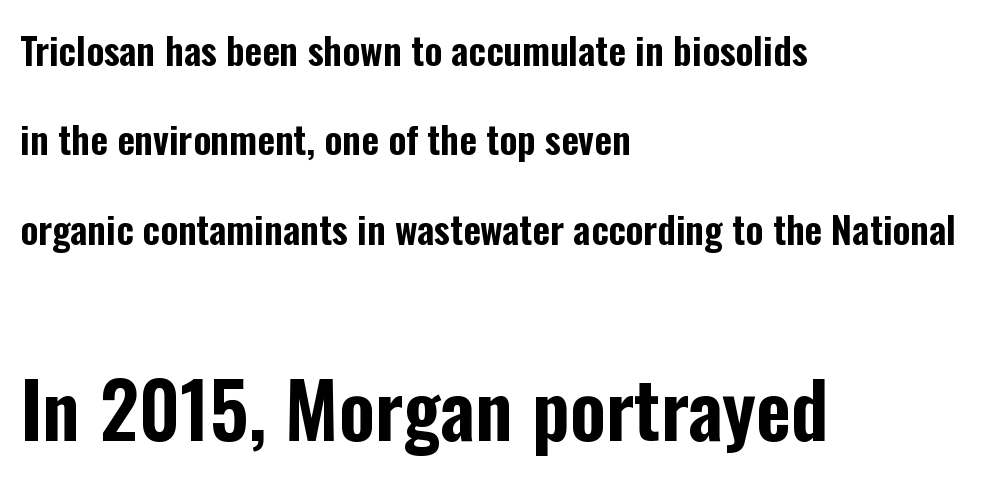
Nothing sits at the stroke ends, so this counts as sans-serif. Each line starts at the same left margin while the right side varies. Nope, not italic — everything's standing straight. The rendering uses natural spacing where letterforms have individual widths.
